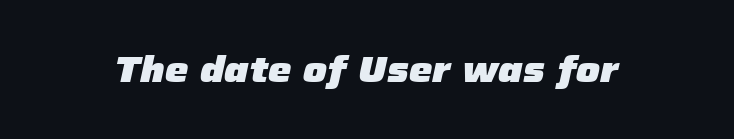
The image shows 37 px heavy type, italic (leaning right); set normal letter spacing, not underlined; low stroke contrast and a medium x-height.
